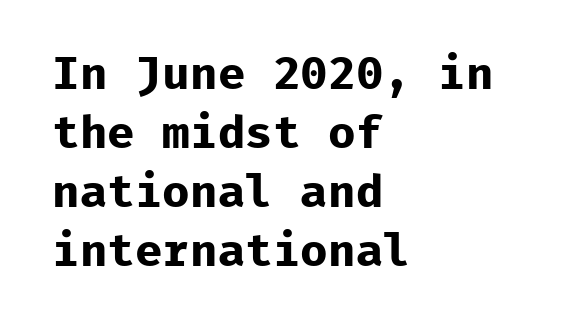
The image shows 46 px bold sans-serif type, upright, monospaced; set left-aligned, normal line spacing (1.28x), normal letter spacing, not underlined; low stroke contrast and a medium x-height.
